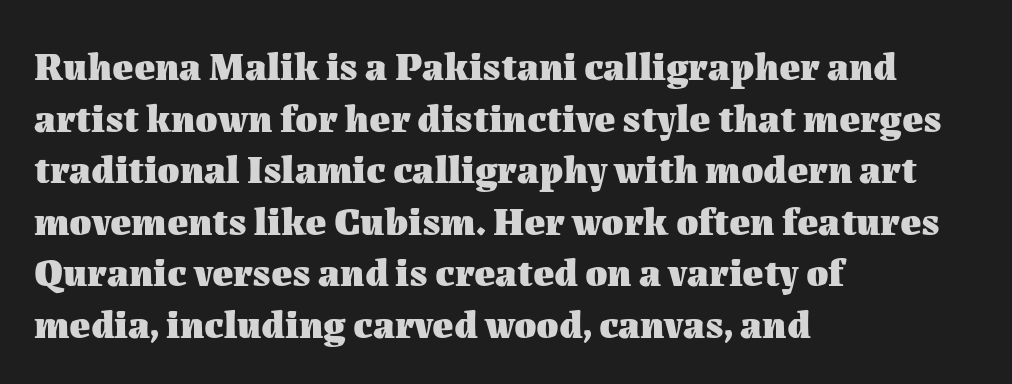
Q: Is the text bold? A: Yes.
Q: Is the text italic (slanted)? A: No, it is upright.
Q: Is the text underlined? A: No.
Q: How is the paragraph aligned? A: Left-aligned.
Q: Is the spacing between letters normal or unusually wide? A: Normal.
Q: Is the spacing between lines tight, normal or loose? A: Normal.
Q: Width (condensed, normal, or wide)? A: Normal.
Q: Stroke contrast? A: Medium.
Q: x-height? A: Medium.
Q: Monospaced? A: No.
